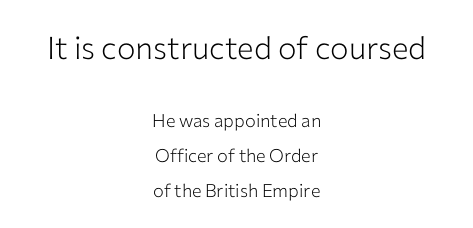
The image shows 31 px light sans-serif type, upright; set centered, loose line spacing (1.94x), normal letter spacing, not underlined; the first (top) block is 1.72x larger; low stroke contrast and a medium x-height.
